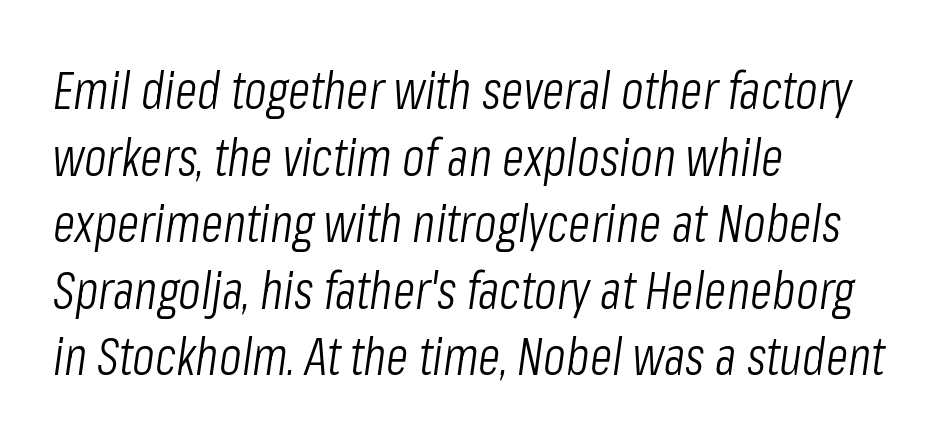
Typeset ragged right — the left edge is the straight one. Honestly, the letter spacing is just normal — you wouldn't notice it. Bare-footed words on every line. Every character sits at an angle, as italics do. Notice how descenders clear the ascenders below comfortably — that's standard leading.
